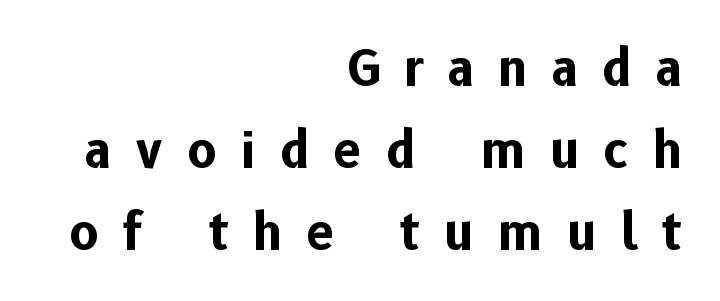
The image shows 49 px bold sans-serif type, upright; set right-aligned, normal line spacing (1.67x), unusually wide letter spacing (+0.5 em), not underlined; low stroke contrast and a medium x-height.
